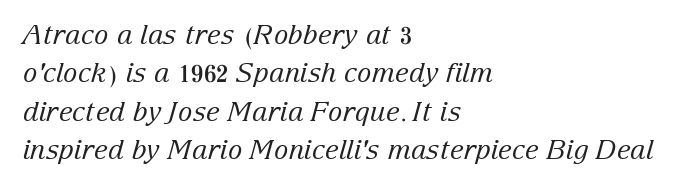
Q: Is the text bold? A: No.
Q: Is the text italic (slanted)? A: Yes, it leans right by about 15 degrees.
Q: Is the text underlined? A: No.
Q: How is the paragraph aligned? A: Left-aligned.
Q: Is the spacing between letters normal or unusually wide? A: Normal.
Q: Is the spacing between lines tight, normal or loose? A: Normal.
